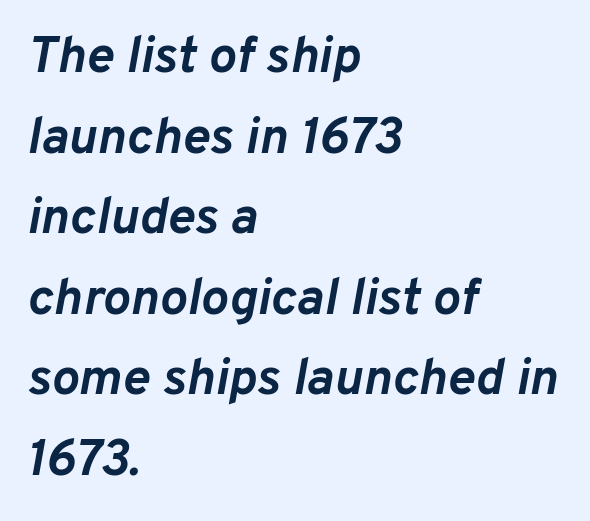
Q: Is the text bold? A: Yes.
Q: Is the text italic (slanted)? A: Yes, it leans right by about 10 degrees.
Q: Is the text underlined? A: No.
Q: How is the paragraph aligned? A: Left-aligned.
Q: Is the spacing between letters normal or unusually wide? A: Normal.
Q: Is the spacing between lines tight, normal or loose? A: Normal.
Q: Width (condensed, normal, or wide)? A: Normal.
Q: Stroke contrast? A: Low.
Q: x-height? A: Medium.
Q: Monospaced? A: No.
